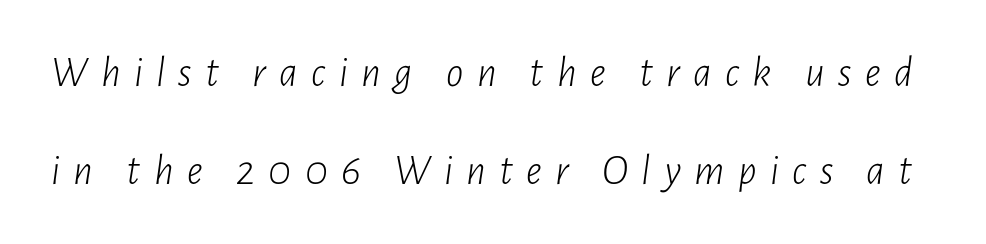
The typeface has the unassuming heft of standard copy or less. Think of a printed novel: that variable character pitch is what you see here. The horizontal fit of the characters is loose and conspicuously gappy. Does the leading feel generous? Absolutely, it's lavish. Check under the words: just untouched page.
